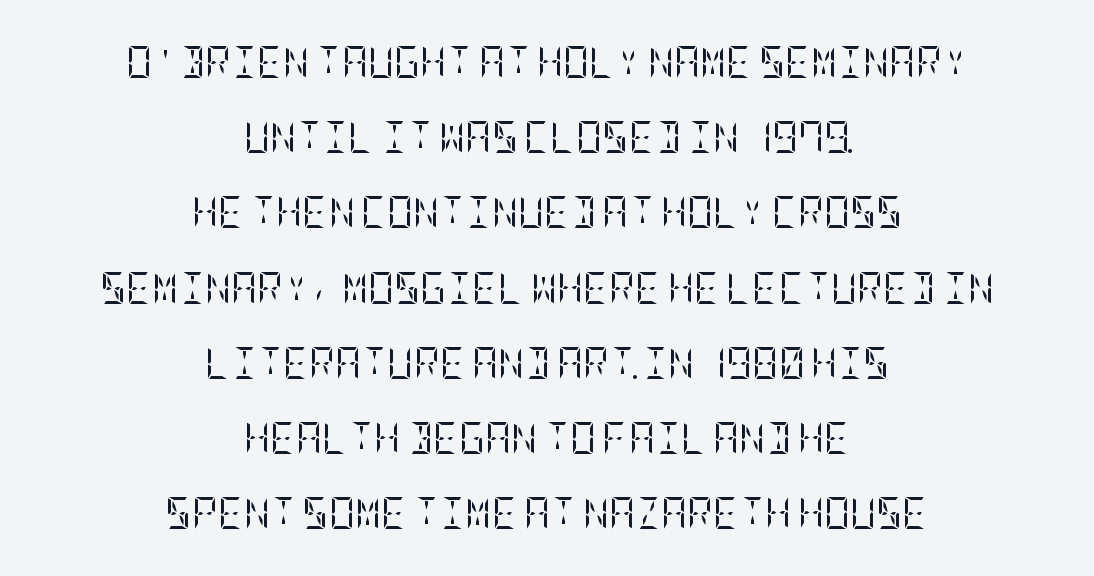
{"serif": "yes", "italic": "no", "bold": "no", "weight": "regular", "width": "condensed", "stroke_contrast": "low", "x_height": "large", "underline": "no", "align": "center", "line_spacing": "loose", "line_spacing_ratio": 2.35, "letter_spacing": "normal", "letter_spacing_em": 0.0, "glyph_px": 32}
